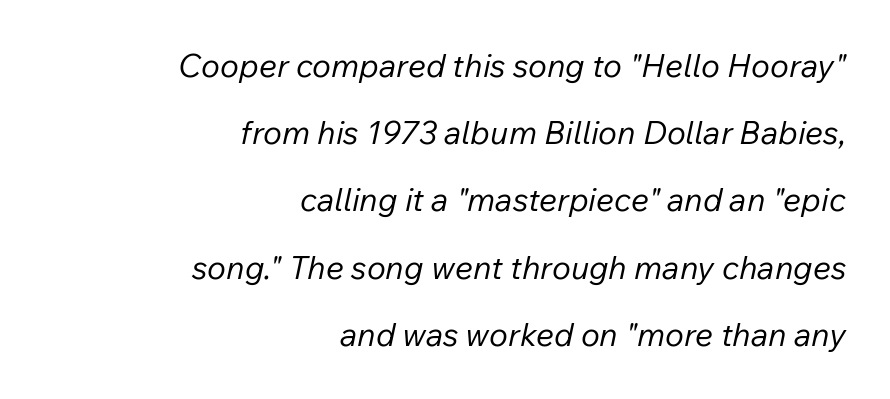
An italicized treatment has been applied to the whole sample. What's the leading like? Stretched, with rows far apart. Weight: in the light-to-regular range. Compared with a flush-left layout, this one pins lines to the opposite, right side.
